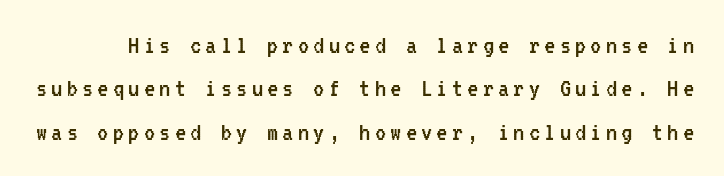
The space directly below the letters is spotless. Is the stroke heavy? The answer is a plain regular-or-lighter. The face used here is a sans, in the tradition of grotesques and geometrics. Think of a typewriter: that constant character pitch is what you see here.
